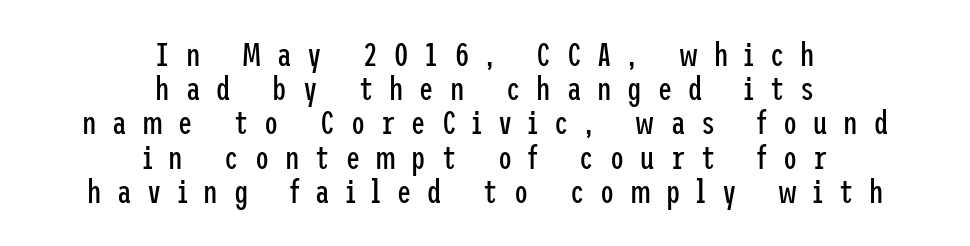
This sample uses expanded letter spacing, leaving extra air between glyphs. Style check: upright. This sample uses a sans-serif face. Compared with a typical body face, this is equally light or lighter still.
